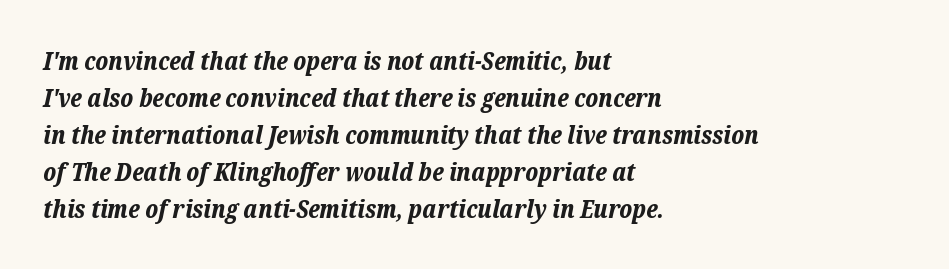
Q: Is the text bold? A: Yes.
Q: Is the text italic (slanted)? A: Yes, it leans right by about 12 degrees.
Q: Is the text underlined? A: No.
Q: How is the paragraph aligned? A: Left-aligned.
Q: Is the spacing between letters normal or unusually wide? A: Normal.
Q: Is the spacing between lines tight, normal or loose? A: Normal.
